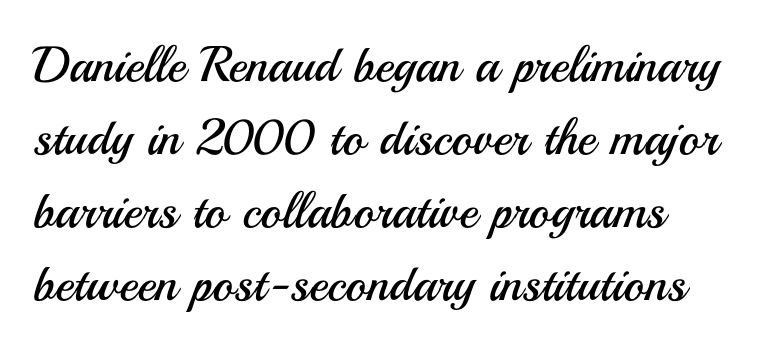
Serifs: no, the terminals of the letterforms are clean. Summary of weight: not heavy and not bold. Is there much room between lines? A standard amount, neither cramped nor airy. Think of a printed novel: that variable character pitch is what you see here.
